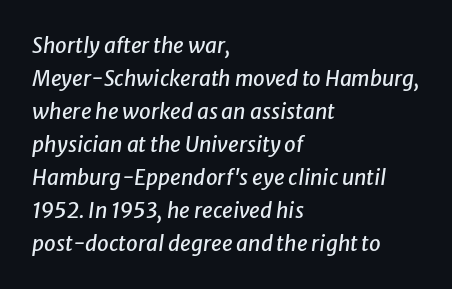
The image shows 21 px text type, italic (leaning right); set left-aligned, normal line spacing (1.57x), normal letter spacing, not underlined.
